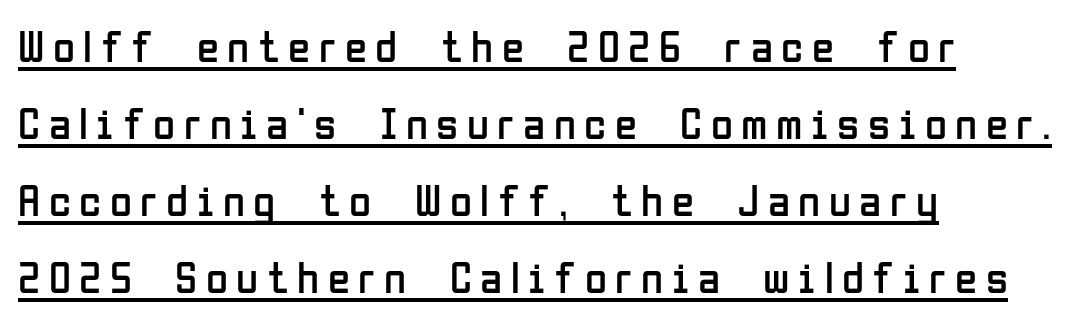
{"serif": "no", "italic": "no", "bold": "no", "weight": "regular", "width": "condensed", "stroke_contrast": "low", "x_height": "medium", "monospaced": "no", "underline": "yes", "align": "left", "line_spacing_ratio": 1.71, "glyph_px": 45}
